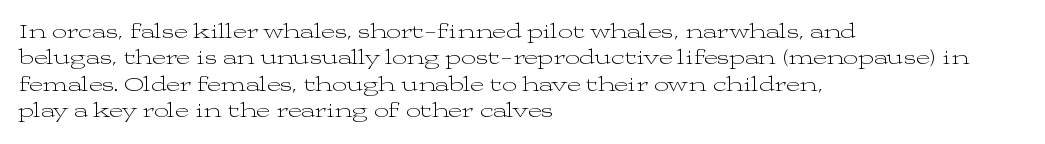
Q: Is the text bold? A: No.
Q: Is the text italic (slanted)? A: No, it is upright.
Q: Is the text underlined? A: No.
Q: How is the paragraph aligned? A: Left-aligned.
Q: Is the spacing between letters normal or unusually wide? A: Normal.
Q: Is the spacing between lines tight, normal or loose? A: Normal.
